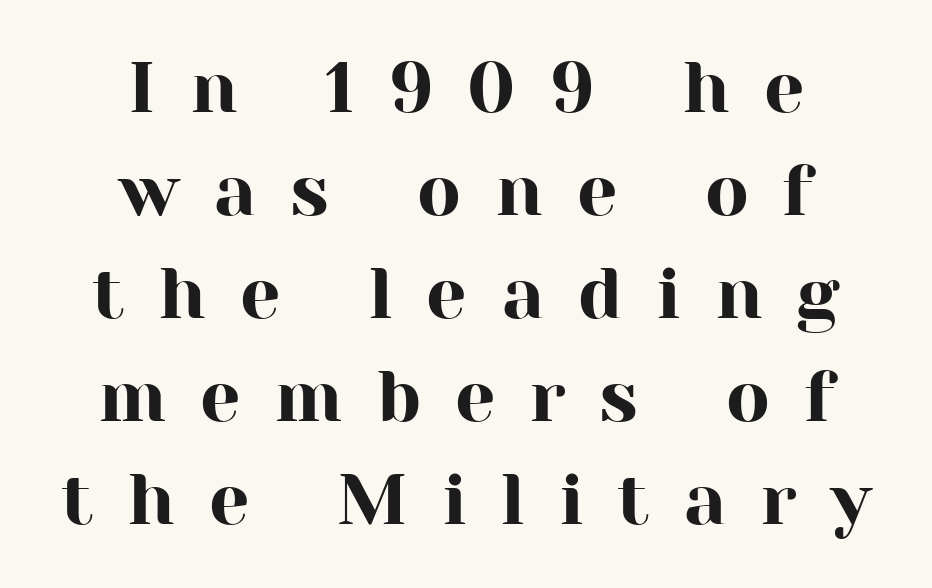
Q: Is the text italic (slanted)? A: No, it is upright.
Q: Is the typeface a serif or a sans-serif typeface? A: Serif.
Q: Is the text underlined? A: No.
Q: How is the paragraph aligned? A: Centered.
Q: Is the spacing between letters normal or unusually wide? A: Unusually wide.
Q: Is the spacing between lines tight, normal or loose? A: Normal.
Q: Width (condensed, normal, or wide)? A: Normal.
Q: Stroke contrast? A: High.
Q: x-height? A: Medium.
Q: Monospaced? A: No.
